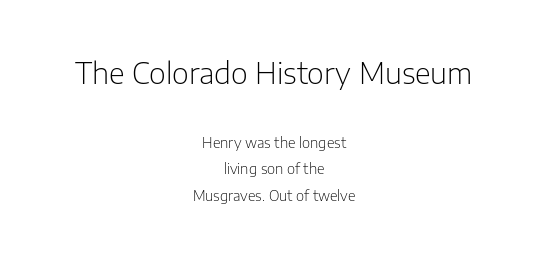
The image shows 29 px light sans-serif type, upright; set centered, loose line spacing (1.91x), normal letter spacing, not underlined; the first (top) block is 2.07x larger; low stroke contrast and a medium x-height.
